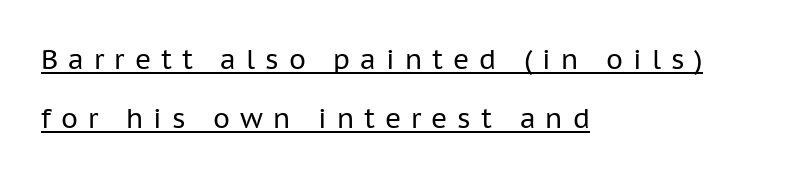
The image shows 27 px text type, upright; set left-aligned, loose line spacing (2.2x), unusually wide letter spacing (+0.37 em), underlined.
